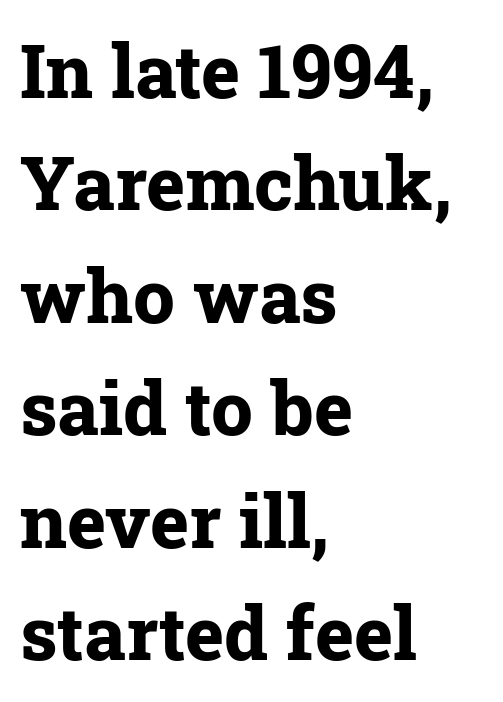
{"serif": "yes", "italic": "no", "bold": "yes", "weight": "bold", "width": "normal", "stroke_contrast": "low", "x_height": "medium", "monospaced": "no", "underline": "no", "align": "left", "line_spacing": "normal", "line_spacing_ratio": 1.52, "letter_spacing": "normal", "letter_spacing_em": 0.0, "glyph_px": 74}
